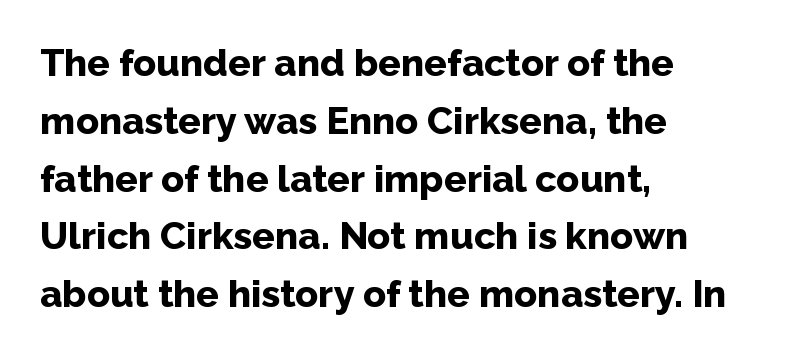
The image shows 38 px bold sans-serif type, upright; set left-aligned, normal line spacing (1.52x), normal letter spacing, not underlined; low stroke contrast and a medium x-height.
